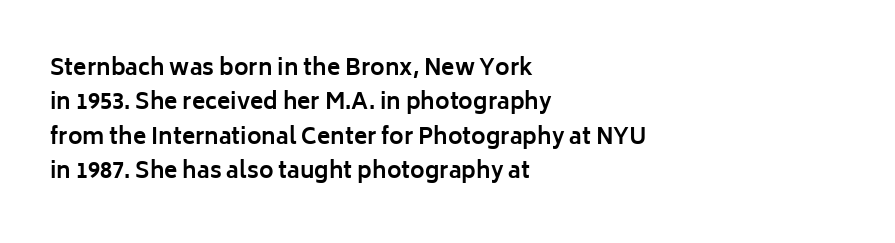
Upright lettering throughout. Just letters on the line, the space beneath them empty. The vertical gap from one line to the next is medium. Strong, thick strokes mark this as bold type. Short and long lines alike share a common starting point at left.
